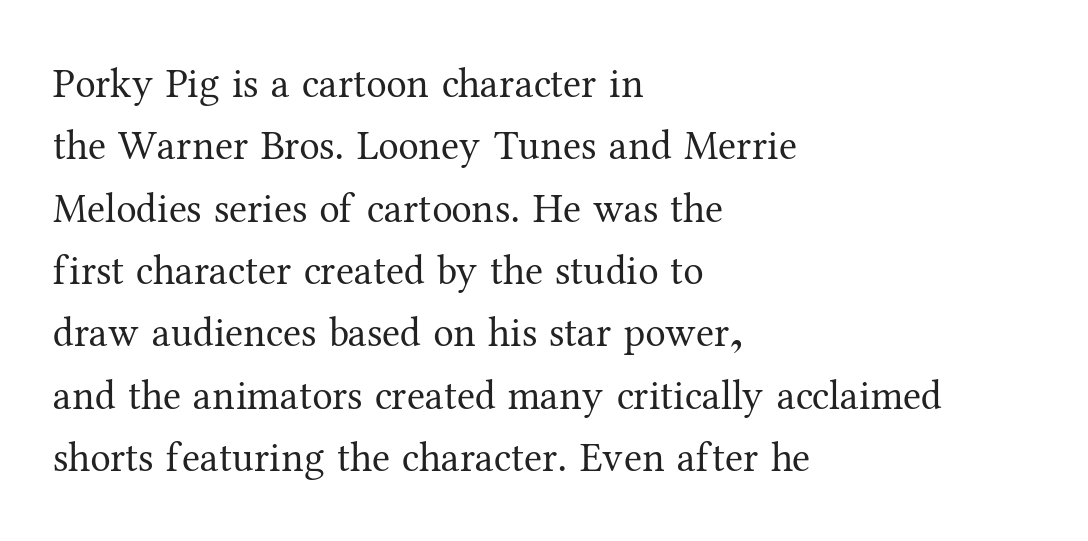
Q: Is the text bold? A: No.
Q: Is the text italic (slanted)? A: No, it is upright.
Q: Is the typeface a serif or a sans-serif typeface? A: Serif.
Q: Is the text underlined? A: No.
Q: How is the paragraph aligned? A: Left-aligned.
Q: Is the spacing between letters normal or unusually wide? A: Normal.
Q: Is the spacing between lines tight, normal or loose? A: Normal.
Q: Width (condensed, normal, or wide)? A: Normal.
Q: Stroke contrast? A: Medium.
Q: x-height? A: Medium.
Q: Monospaced? A: No.
